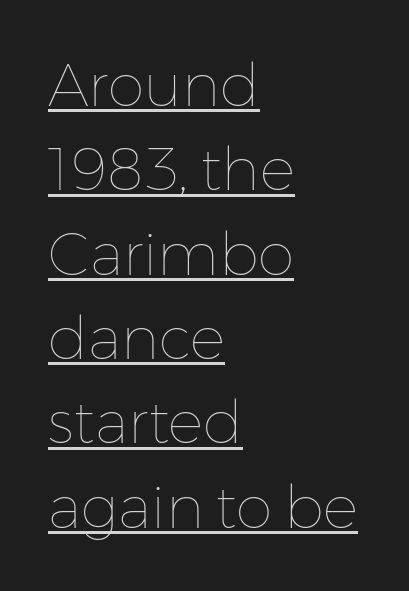
Regarding leading, the lines here are spaced in the standard way. Caption: multi-line text, flush left, ragged right. Does extra space separate the letters? No, they use regular spacing. Do the letters lean? They stand straight.
